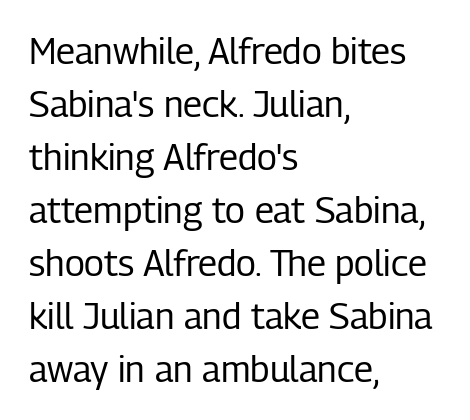
{"serif": "no", "italic": "no", "bold": "no", "weight": "regular", "width": "condensed", "stroke_contrast": "low", "x_height": "medium", "monospaced": "no", "underline": "no", "align": "left", "line_spacing": "normal", "line_spacing_ratio": 1.47, "letter_spacing": "normal", "letter_spacing_em": 0.0, "glyph_px": 36}
